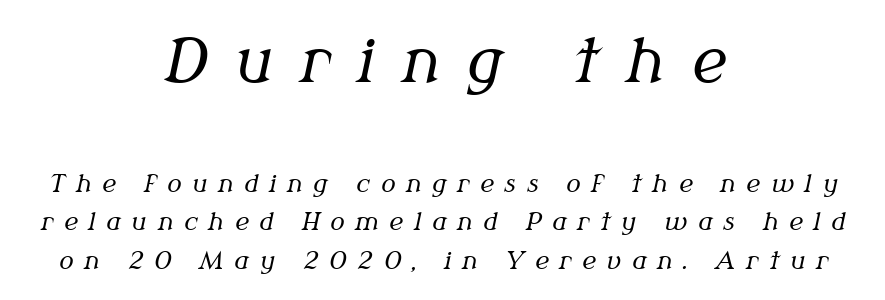
The image shows 60 px regular-weight serif type, italic (leaning right); set centered, normal line spacing (1.61x), unusually wide letter spacing (+0.45 em), not underlined; the first (top) block is 2.5x larger; medium stroke contrast and a medium x-height.
